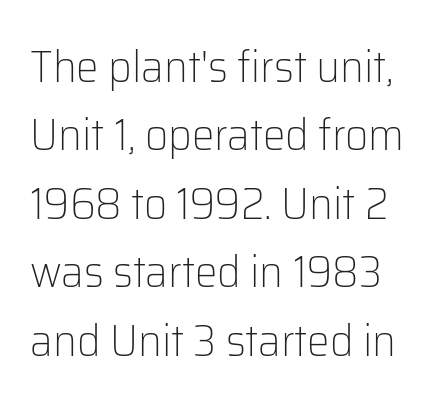
The image shows 45 px light sans-serif type, upright; set normal line spacing (1.52x), normal letter spacing, not underlined; low stroke contrast and a medium x-height.
